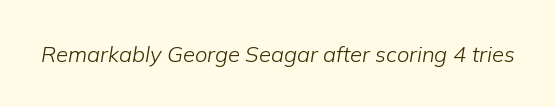
The image shows 22 px text type, italic (leaning right); set normal letter spacing, not underlined.
